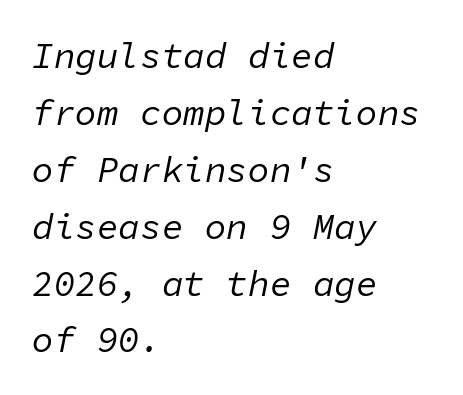
Q: Is the text bold? A: No.
Q: Is the text italic (slanted)? A: Yes, it leans right by about 11 degrees.
Q: Is the text underlined? A: No.
Q: How is the paragraph aligned? A: Left-aligned.
Q: Is the spacing between letters normal or unusually wide? A: Normal.
Q: Is the spacing between lines tight, normal or loose? A: Normal.
Q: Width (condensed, normal, or wide)? A: Normal.
Q: Stroke contrast? A: Low.
Q: x-height? A: Medium.
Q: Monospaced? A: Yes.
